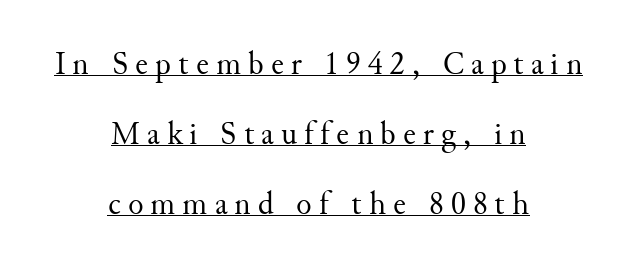
The image shows 32 px regular-weight serif type, upright; set centered, loose line spacing (2.18x), unusually wide letter spacing (+0.22 em), underlined; medium stroke contrast and a small x-height.
